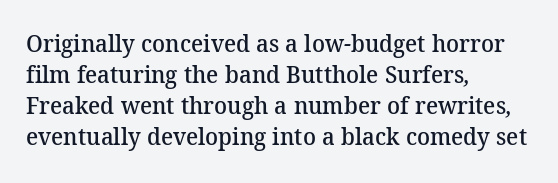
Successive baselines arrive at the customary interval. Typeset ragged right — the left edge is the straight one. Honestly, the letter spacing is just normal — you wouldn't notice it. As a designer I'd log this as weight 600, semibold. The words here are not underlined.
